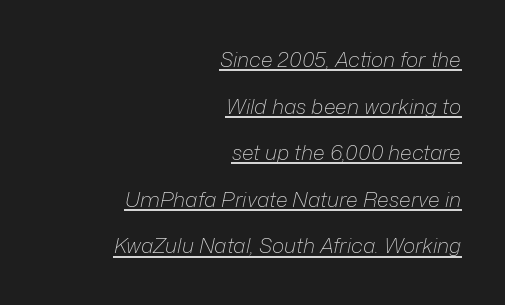
{"italic": "yes", "lean": "right", "slant_degrees": 12, "bold": "no", "underline": "yes", "align": "right", "line_spacing": "loose", "line_spacing_ratio": 2.22, "letter_spacing": "normal", "letter_spacing_em": 0.0, "glyph_px": 21}
